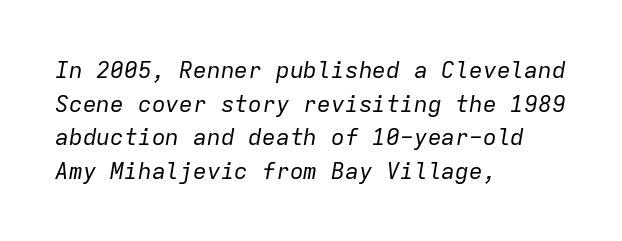
The image shows 23 px text type, italic (leaning right); set left-aligned, normal line spacing (1.46x), normal letter spacing, not underlined.
